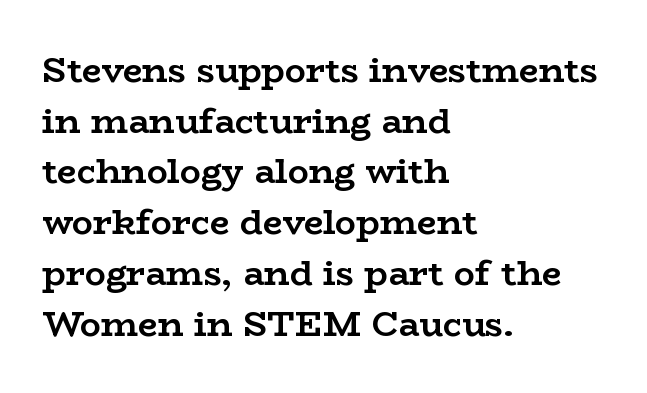
Q: Is the text bold? A: Yes.
Q: Is the text italic (slanted)? A: No, it is upright.
Q: Is the typeface a serif or a sans-serif typeface? A: Serif.
Q: Is the text underlined? A: No.
Q: How is the paragraph aligned? A: Left-aligned.
Q: Is the spacing between letters normal or unusually wide? A: Normal.
Q: Is the spacing between lines tight, normal or loose? A: Normal.
Q: Width (condensed, normal, or wide)? A: Wide.
Q: Stroke contrast? A: Low.
Q: x-height? A: Medium.
Q: Monospaced? A: No.
